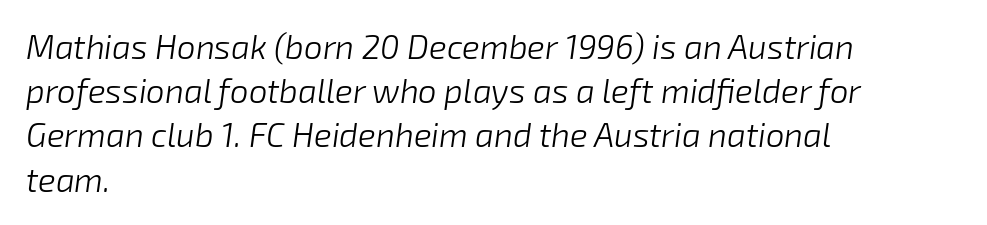
The passage shown stacks its lines at a standard gap. The rendering keeps characters at their native spacing. Has an underline been added? It has not. You could not count columns in this text — the font is proportionally spaced. The passage shown leans; its letterforms are oblique. The strokes are not fattened; the text isn't bold.
